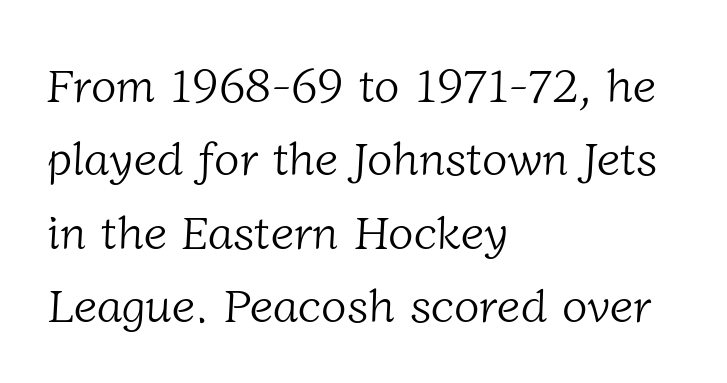
{"serif": "yes", "bold": "no", "weight": "light", "width": "normal", "stroke_contrast": "low", "x_height": "medium", "monospaced": "no", "underline": "no", "align": "left", "line_spacing": "normal", "line_spacing_ratio": 1.56, "letter_spacing": "normal", "letter_spacing_em": 0.0, "glyph_px": 47}
